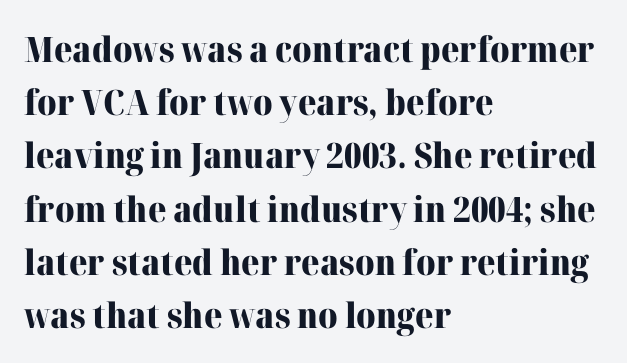
The specimen omits any rule beneath the text block's lines. Unlike a clean sans, this face finishes its strokes with serifs. Regarding leading, the lines here are spaced in the standard way. Ordinary non-slanted type is in use. Notice how thick the strokes are: this is what a full bold looks like.
